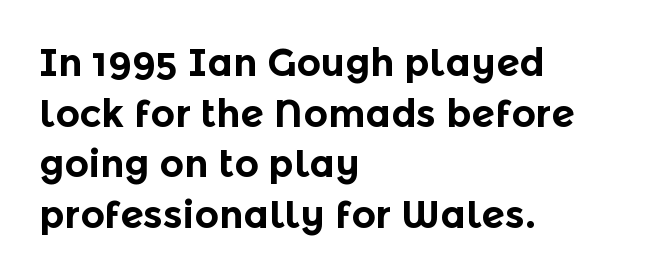
Descenders hang freely into open space. Weight: bold. Letter spacing: default. A student would call this left alignment; a typographer would say flush left, rag right.
